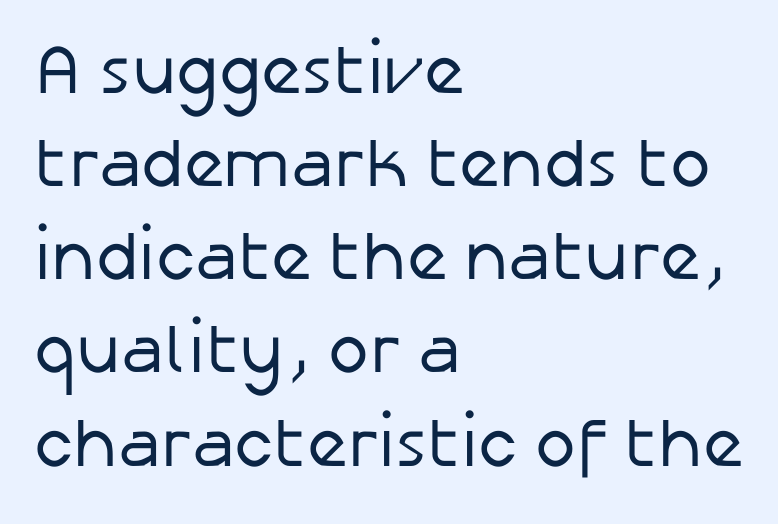
{"serif": "no", "italic": "no", "bold": "no", "weight": "regular", "width": "normal", "stroke_contrast": "low", "x_height": "medium", "monospaced": "no", "underline": "no", "align": "left", "line_spacing": "normal", "line_spacing_ratio": 1.35, "letter_spacing": "normal", "letter_spacing_em": 0.0, "glyph_px": 69}
